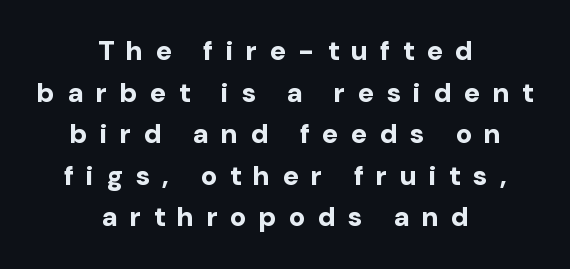
Decoration check: the copy has no underline. Strong, thick strokes mark this as bold type. Honestly, the row spacing looks completely unremarkable. Words appear elongated and porous because spacing is wide. It's the straight-up-and-down kind of type. Both edges are ragged and mirror each other, which tells us the setting is centered.
